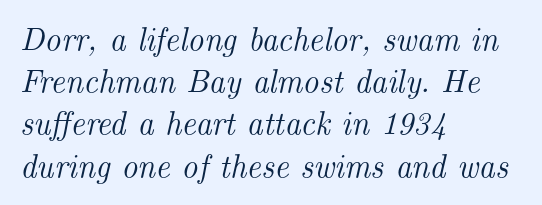
Q: Is the text italic (slanted)? A: Yes, it leans right by about 14 degrees.
Q: Is the typeface a serif or a sans-serif typeface? A: Serif.
Q: Is the text underlined? A: No.
Q: How is the paragraph aligned? A: Left-aligned.
Q: Is the spacing between letters normal or unusually wide? A: Normal.
Q: Is the spacing between lines tight, normal or loose? A: Normal.
Q: Width (condensed, normal, or wide)? A: Normal.
Q: Stroke contrast? A: Medium.
Q: x-height? A: Small.
Q: Monospaced? A: No.
